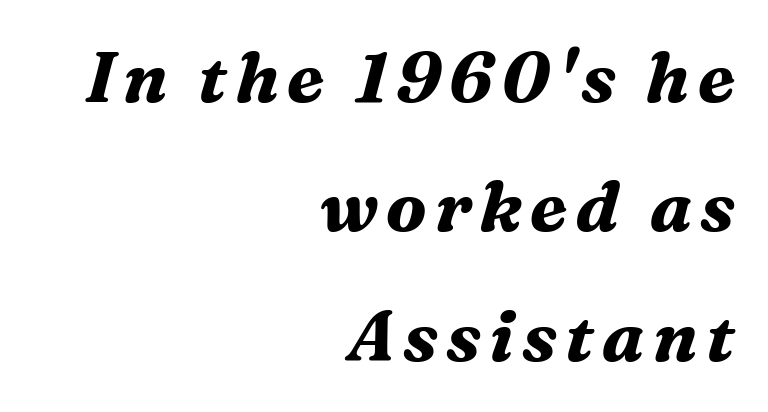
Q: Is the text bold? A: Yes.
Q: Is the text italic (slanted)? A: Yes, it leans right by about 16 degrees.
Q: Is the typeface a serif or a sans-serif typeface? A: Serif.
Q: Is the text underlined? A: No.
Q: How is the paragraph aligned? A: Right-aligned.
Q: Width (condensed, normal, or wide)? A: Normal.
Q: Stroke contrast? A: Medium.
Q: x-height? A: Medium.
Q: Monospaced? A: No.
